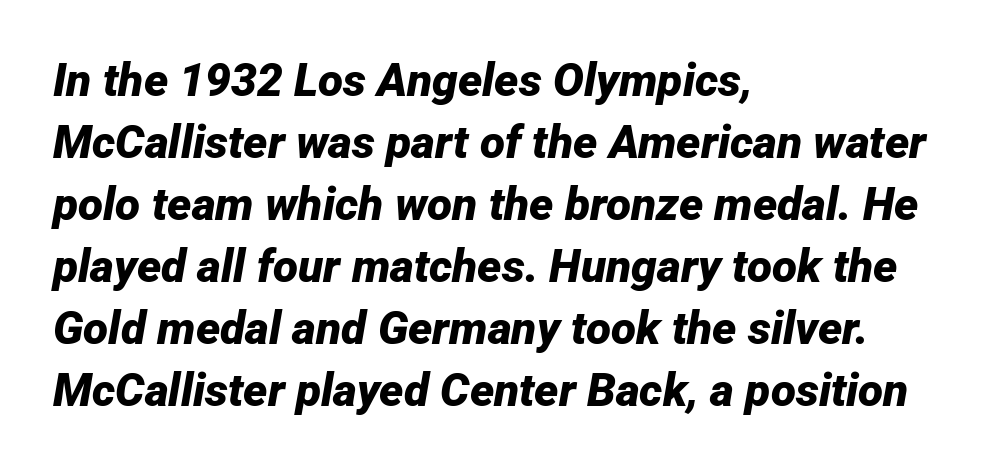
The image shows 46 px bold type, italic (leaning right); set left-aligned, normal line spacing (1.35x), normal letter spacing, not underlined; low stroke contrast and a medium x-height.
